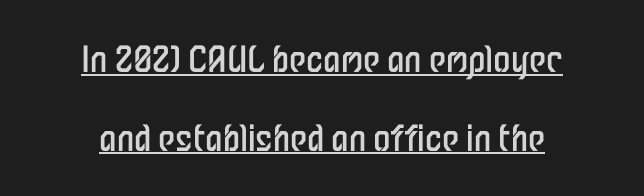
{"serif": "no", "italic": "no", "bold": "no", "weight": "regular", "width": "condensed", "stroke_contrast": "low", "x_height": "medium", "monospaced": "no", "underline": "yes", "align": "center", "line_spacing": "loose", "line_spacing_ratio": 2.25, "letter_spacing": "normal", "letter_spacing_em": 0.0, "glyph_px": 35}
